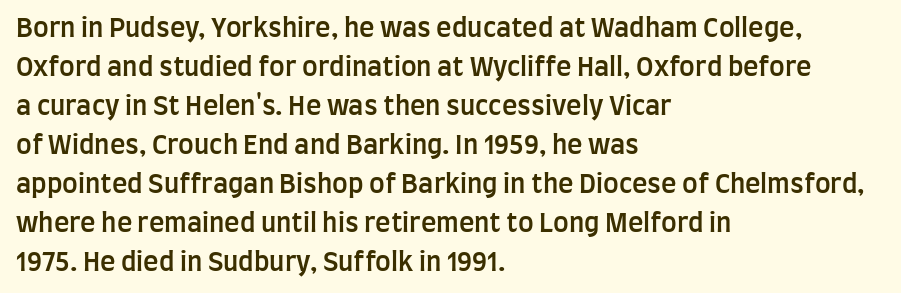
Q: Is the text bold? A: Semi-bold.
Q: Is the text italic (slanted)? A: No, it is upright.
Q: Is the text underlined? A: No.
Q: How is the paragraph aligned? A: Left-aligned.
Q: Is the spacing between letters normal or unusually wide? A: Normal.
Q: Is the spacing between lines tight, normal or loose? A: Normal.
